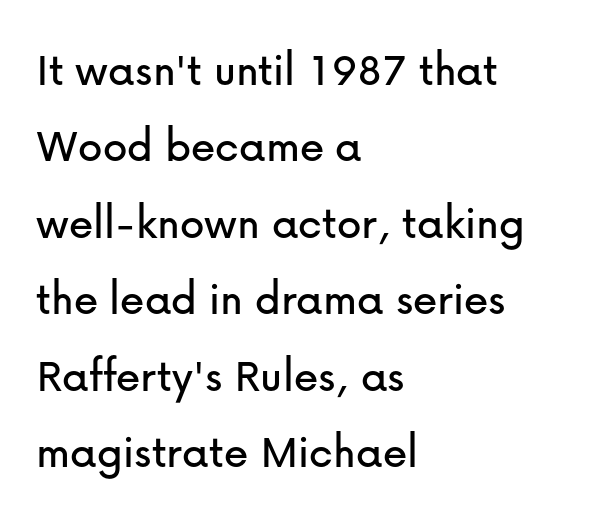
The image shows 49 px sans-serif type, upright; set left-aligned, normal line spacing (1.56x), normal letter spacing, not underlined; low stroke contrast and a medium x-height.
